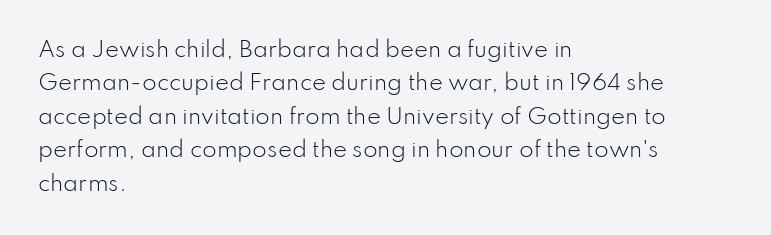
How would I describe the line gaps? Plain and ordinary. Weight: in the light-to-regular range. The type is set solid horizontally, with unmodified tracking. The lines are quadded left.
